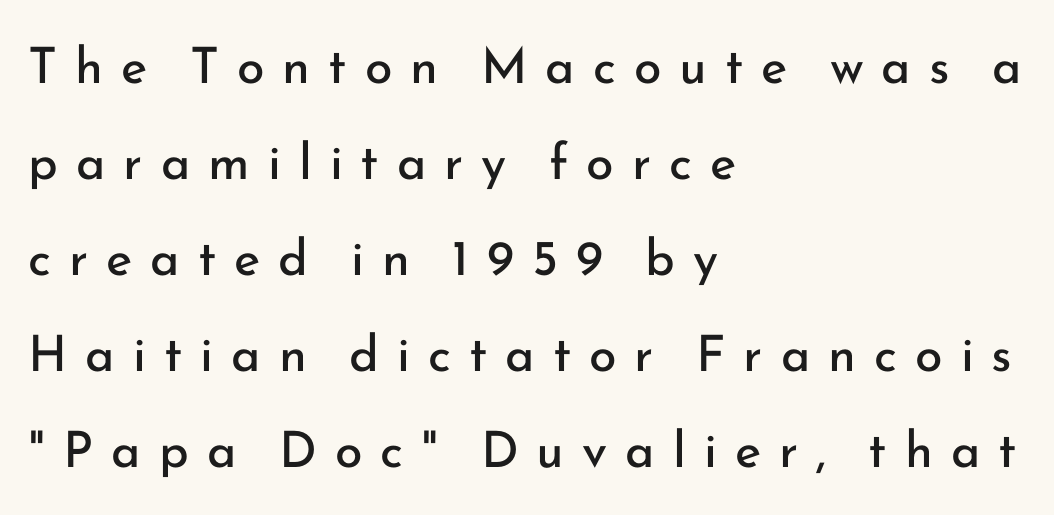
The tracking reads as deliberately expanded to a designer's eye. Casual observation: everything's shoved over to the left. The string is rendered with underlining switched off. Interline gaps are noticeably wide in this sample. Weight: in the light-to-regular range.
